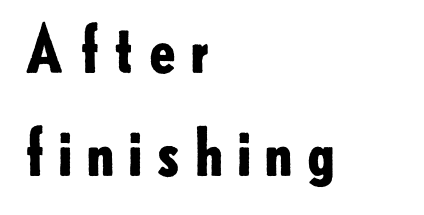
The letters advance in unequal steps, a hallmark of proportional type. You can tell from the bare stems that sans-serif type was used. A typesetter would mark this as roman, not italic. Underline: absent. Bold? Absolutely — the strokes are thick and heavy.
